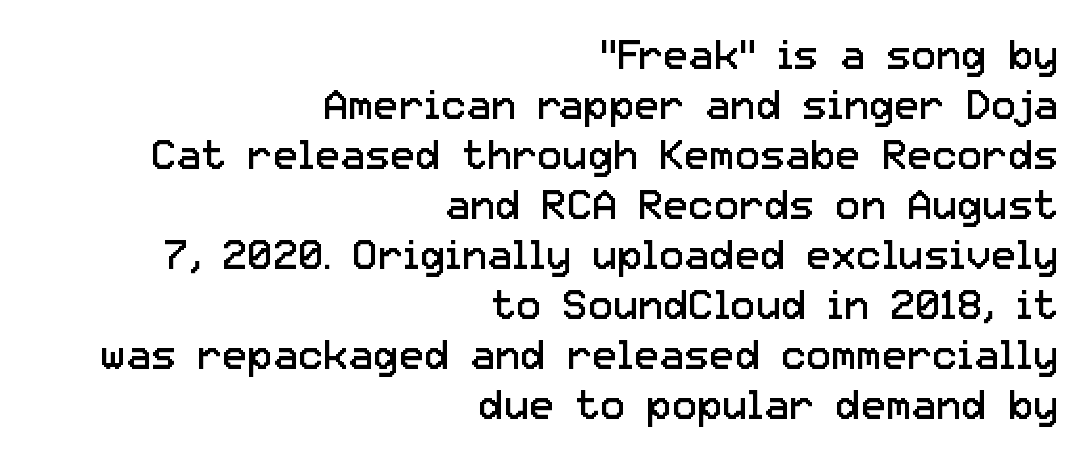
The image shows 42 px regular-weight sans-serif type, upright; set right-aligned, line spacing 1.19x, normal letter spacing, not underlined; low stroke contrast and a medium x-height.
